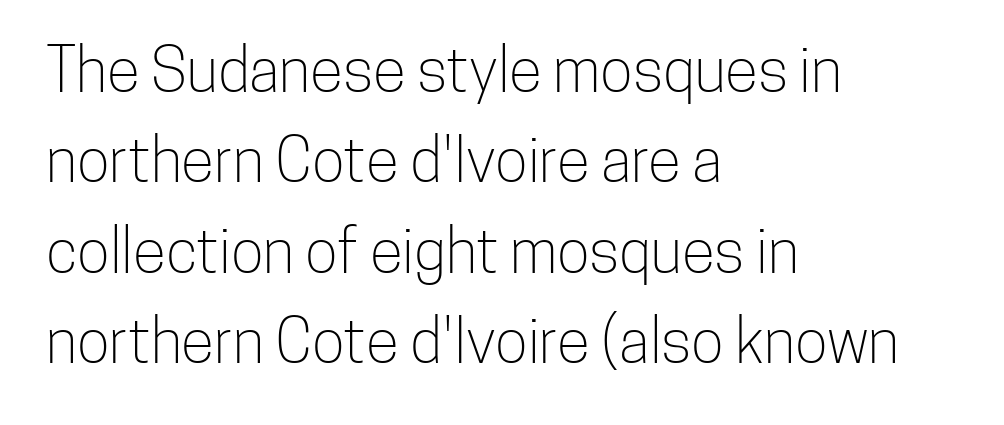
The image shows 61 px light, condensed sans-serif type, upright; set left-aligned, normal line spacing (1.48x), normal letter spacing, not underlined; low stroke contrast and a medium x-height.
